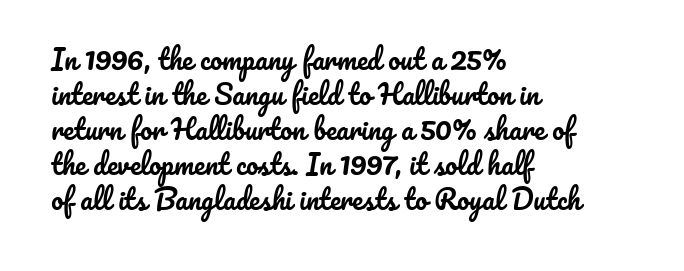
{"underline": "no", "align": "left", "line_spacing": "normal", "line_spacing_ratio": 1.3, "letter_spacing": "normal", "letter_spacing_em": 0.0, "glyph_px": 27}
